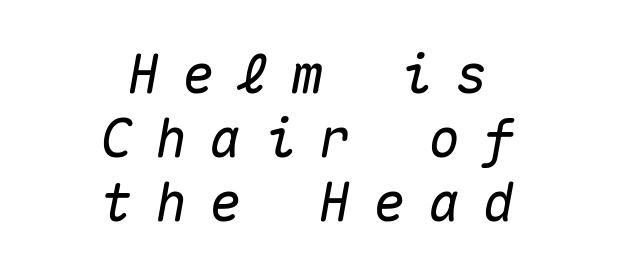
Q: Is the text italic (slanted)? A: Yes, it leans right by about 10 degrees.
Q: Is the text underlined? A: No.
Q: How is the paragraph aligned? A: Centered.
Q: Is the spacing between letters normal or unusually wide? A: Unusually wide.
Q: Width (condensed, normal, or wide)? A: Normal.
Q: Stroke contrast? A: Medium.
Q: x-height? A: Medium.
Q: Monospaced? A: Yes.
